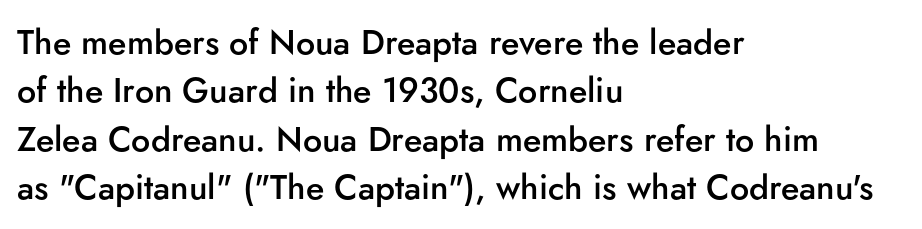
You could not count columns in this text — the font is proportionally spaced. Summary of weight: moderately heavy, a semibold. Every row of glyphs begins at an identical x-position on the left. Check where the strokes stop: nothing finishes them off — pure sans. The zone under the glyphs is completely vacant.
